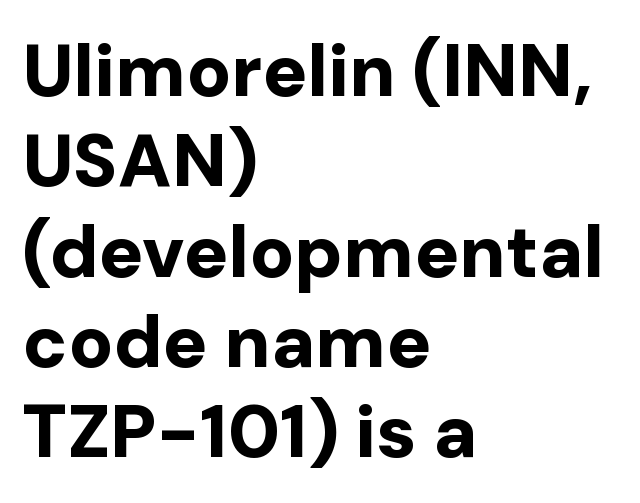
{"serif": "no", "italic": "no", "bold": "yes", "weight": "bold", "width": "normal", "stroke_contrast": "low", "x_height": "medium", "monospaced": "no", "underline": "no", "align": "left", "line_spacing_ratio": 1.22, "letter_spacing": "normal", "letter_spacing_em": 0.0, "glyph_px": 74}
